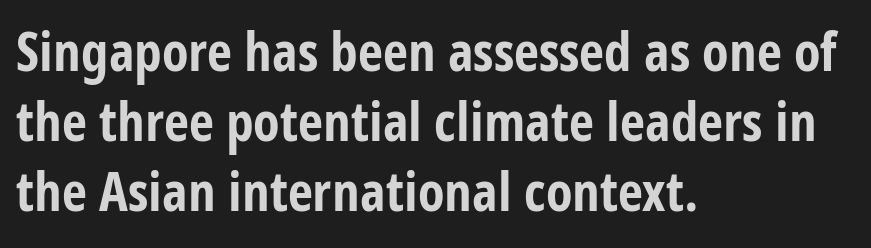
{"serif": "no", "italic": "no", "bold": "yes", "weight": "bold", "width": "condensed", "stroke_contrast": "low", "x_height": "large", "monospaced": "no", "underline": "no", "align": "left", "line_spacing": "normal", "line_spacing_ratio": 1.27, "letter_spacing": "normal", "letter_spacing_em": 0.0, "glyph_px": 55}
